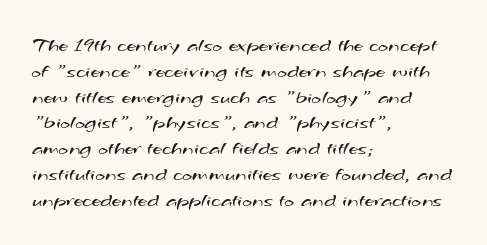
The foot of each line stays bare and open. The characters are drawn with everyday or finer stroke widths. Letter spacing: default. Line beginnings align vertically; line endings do not.
